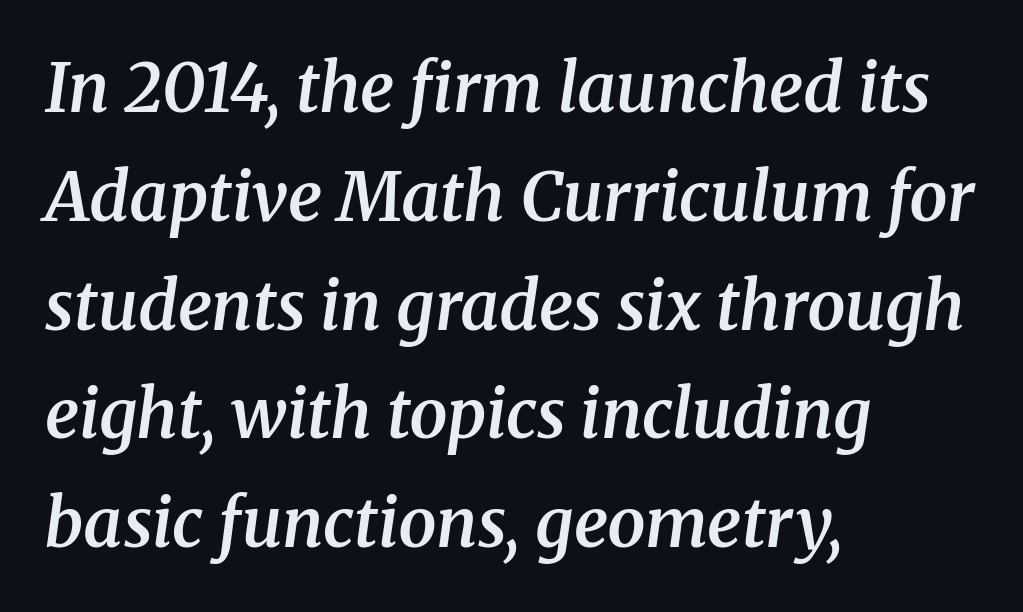
{"serif": "yes", "italic": "yes", "lean": "right", "slant_degrees": 8, "bold": "semi", "weight": "semibold", "width": "normal", "stroke_contrast": "medium", "x_height": "medium", "monospaced": "no", "underline": "no", "align": "left", "line_spacing": "normal", "line_spacing_ratio": 1.6, "letter_spacing": "normal", "letter_spacing_em": 0.0, "glyph_px": 68}
